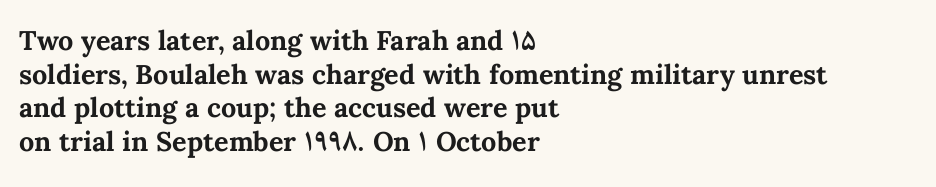
Its strokes are broad and dark, the hallmark of bold type. It's the straight-up-and-down kind of type. Regular leading. Caption: standard tracking, unaltered.
